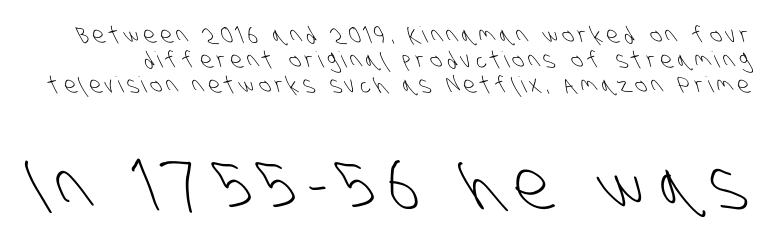
{"serif": "no", "bold": "no", "weight": "light", "width": "condensed", "stroke_contrast": "low", "x_height": "large", "monospaced": "no", "underline": "no", "line_spacing": "tight", "line_spacing_ratio": 1.14, "letter_spacing": "wide", "letter_spacing_em": 0.21, "larger_block": "second", "size_ratio": 3.05, "glyph_px": 67}
